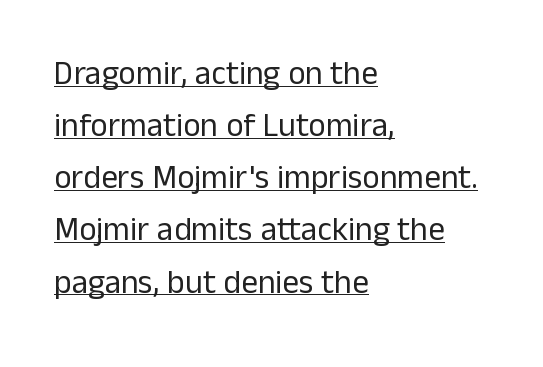
Compared with a typical body face, this is equally light or lighter still. Regarding serifs, this sample does without them. Interline gaps are of average width in this sample. Inter-character spacing is left at the font's built-in metrics. Proportional: the letters do not fall into vertical columns. The glyphs are accompanied by a horizontal stroke just below them.
